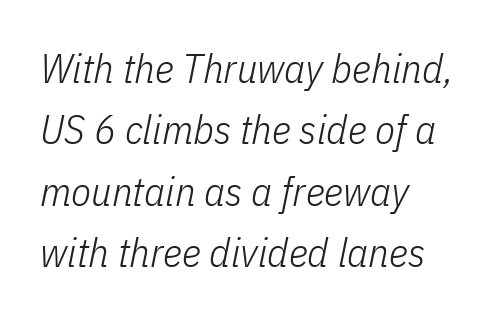
The image shows 41 px light, condensed type, italic (leaning right); set left-aligned, normal line spacing (1.5x), normal letter spacing, not underlined; low stroke contrast and a medium x-height.
